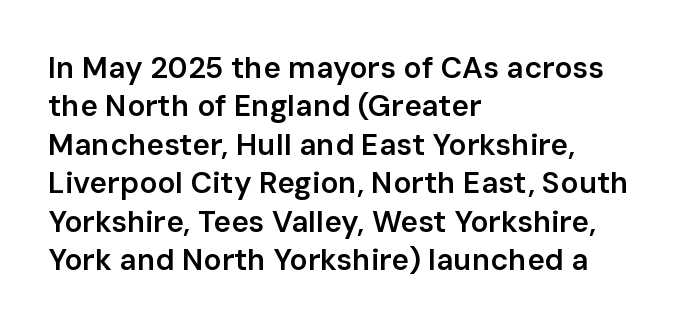
Layout note: lines flush left. Posture: straight, roman, zero tilt. Notice how descenders clear the ascenders below comfortably — that's standard leading. Regarding serifs, this sample does without them.
